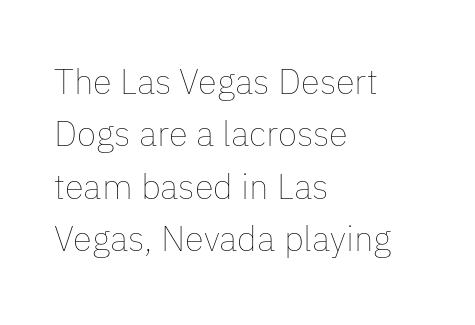
The image shows 35 px thin type, upright; set left-aligned, normal line spacing (1.5x), normal letter spacing, not underlined; low stroke contrast and a medium x-height.
